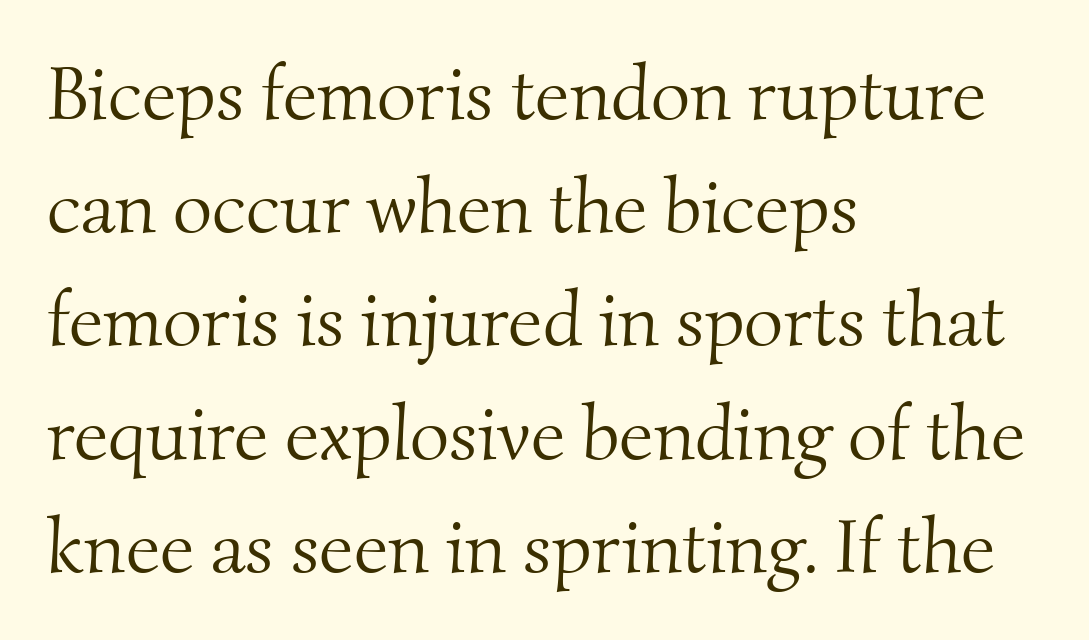
Q: Is the text bold? A: No.
Q: Is the typeface a serif or a sans-serif typeface? A: Serif.
Q: Is the text underlined? A: No.
Q: How is the paragraph aligned? A: Left-aligned.
Q: Is the spacing between letters normal or unusually wide? A: Normal.
Q: Is the spacing between lines tight, normal or loose? A: Normal.
Q: Width (condensed, normal, or wide)? A: Normal.
Q: Stroke contrast? A: Medium.
Q: x-height? A: Small.
Q: Monospaced? A: No.
